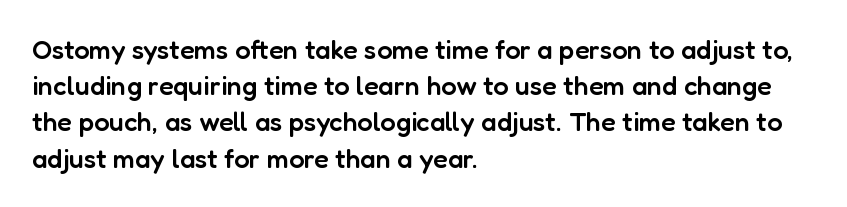
Q: Is the text bold? A: Semi-bold.
Q: Is the text italic (slanted)? A: No, it is upright.
Q: Is the text underlined? A: No.
Q: How is the paragraph aligned? A: Left-aligned.
Q: Is the spacing between letters normal or unusually wide? A: Normal.
Q: Is the spacing between lines tight, normal or loose? A: Normal.
